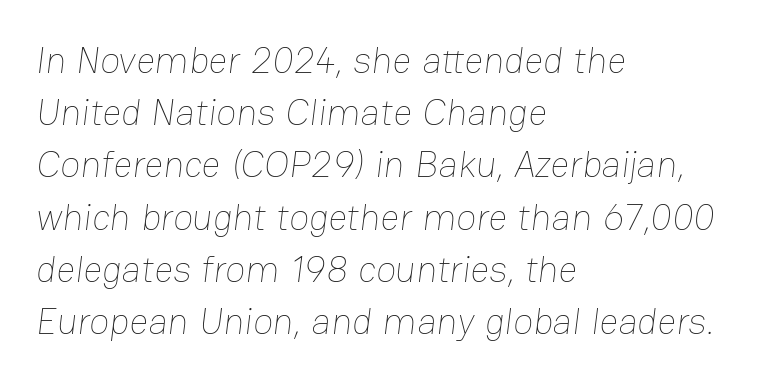
Q: Is the text bold? A: No.
Q: Is the text underlined? A: No.
Q: How is the paragraph aligned? A: Left-aligned.
Q: Is the spacing between letters normal or unusually wide? A: Normal.
Q: Is the spacing between lines tight, normal or loose? A: Normal.
Q: Width (condensed, normal, or wide)? A: Normal.
Q: Stroke contrast? A: Low.
Q: x-height? A: Medium.
Q: Monospaced? A: No.
